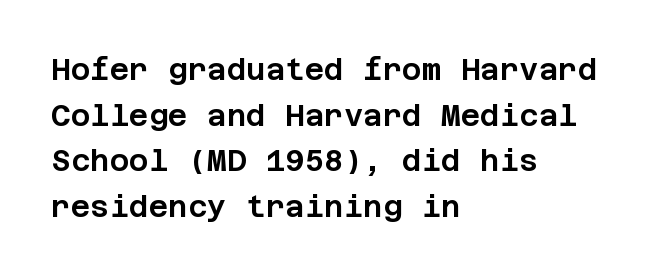
Q: Is the text italic (slanted)? A: No, it is upright.
Q: Is the typeface a serif or a sans-serif typeface? A: Sans-serif.
Q: Is the text underlined? A: No.
Q: How is the paragraph aligned? A: Left-aligned.
Q: Is the spacing between letters normal or unusually wide? A: Normal.
Q: Is the spacing between lines tight, normal or loose? A: Normal.
Q: Width (condensed, normal, or wide)? A: Normal.
Q: Stroke contrast? A: Low.
Q: x-height? A: Large.
